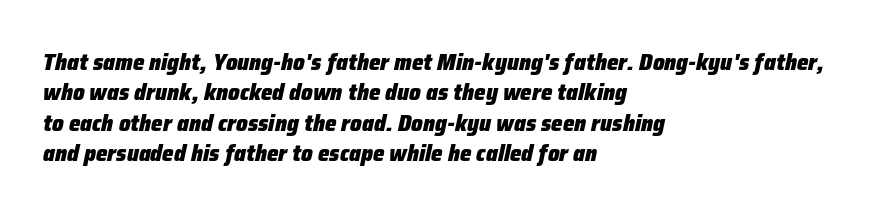
Q: Is the text bold? A: Yes.
Q: Is the text italic (slanted)? A: Yes, it leans right by about 12 degrees.
Q: Is the text underlined? A: No.
Q: How is the paragraph aligned? A: Left-aligned.
Q: Is the spacing between letters normal or unusually wide? A: Normal.
Q: Is the spacing between lines tight, normal or loose? A: Normal.
